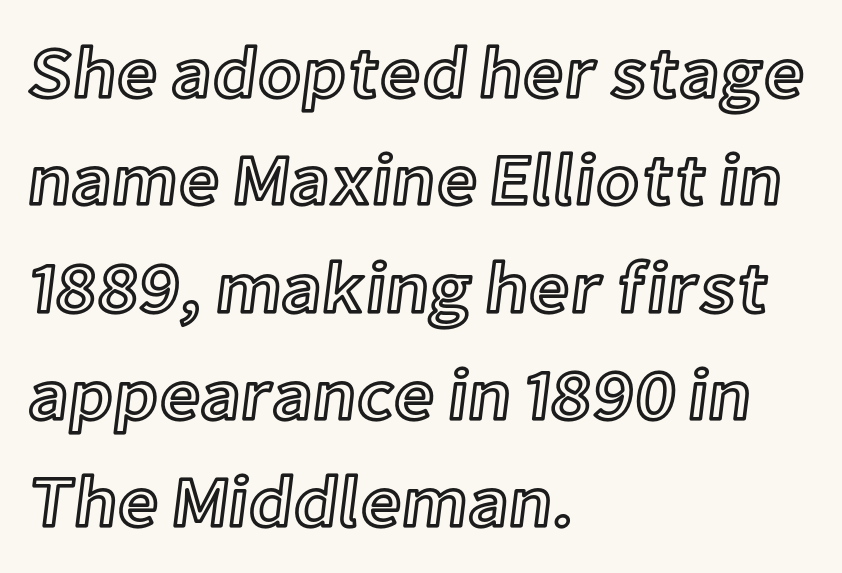
Q: Is the text italic (slanted)? A: Yes.
Q: Is the text underlined? A: No.
Q: How is the paragraph aligned? A: Left-aligned.
Q: Is the spacing between letters normal or unusually wide? A: Normal.
Q: Is the spacing between lines tight, normal or loose? A: Normal.
Q: Width (condensed, normal, or wide)? A: Normal.
Q: x-height? A: Medium.
Q: Monospaced? A: No.
